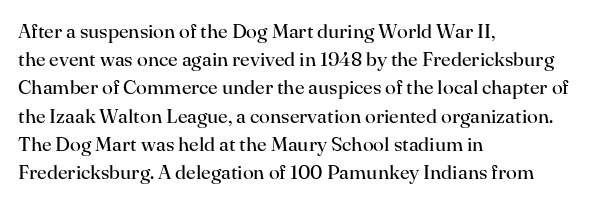
Q: Is the text bold? A: No.
Q: Is the text italic (slanted)? A: No, it is upright.
Q: Is the text underlined? A: No.
Q: How is the paragraph aligned? A: Left-aligned.
Q: Is the spacing between letters normal or unusually wide? A: Normal.
Q: Is the spacing between lines tight, normal or loose? A: Normal.
